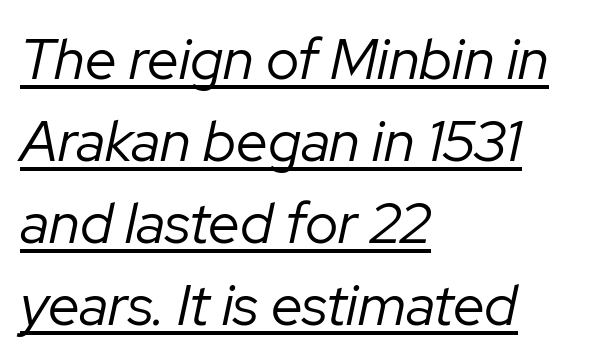
{"italic": "yes", "lean": "right", "slant_degrees": 12, "bold": "no", "weight": "regular", "width": "normal", "stroke_contrast": "low", "x_height": "medium", "monospaced": "no", "underline": "yes", "align": "left", "line_spacing": "normal", "line_spacing_ratio": 1.44, "letter_spacing": "normal", "letter_spacing_em": 0.0, "glyph_px": 57}
